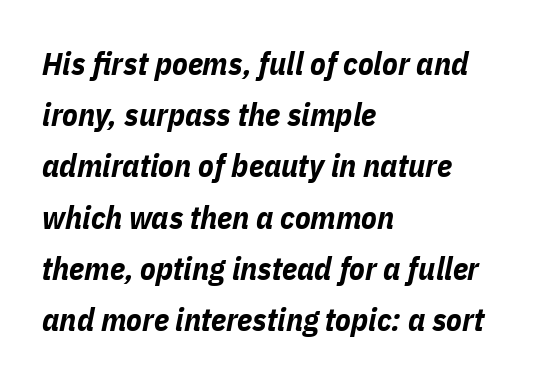
Q: Is the text bold? A: Yes.
Q: Is the text italic (slanted)? A: Yes, it leans right by about 11 degrees.
Q: Is the text underlined? A: No.
Q: How is the paragraph aligned? A: Left-aligned.
Q: Is the spacing between letters normal or unusually wide? A: Normal.
Q: Is the spacing between lines tight, normal or loose? A: Normal.
Q: Width (condensed, normal, or wide)? A: Condensed.
Q: Stroke contrast? A: Low.
Q: x-height? A: Medium.
Q: Monospaced? A: No.
